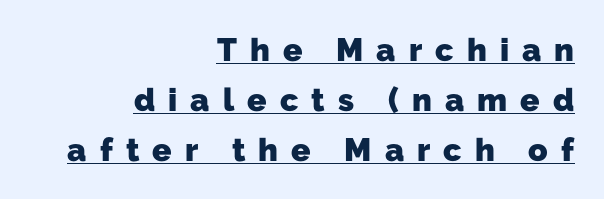
{"serif": "no", "bold": "yes", "weight": "heavy", "width": "normal", "stroke_contrast": "low", "x_height": "medium", "monospaced": "no", "underline": "yes", "align": "right", "line_spacing": "normal", "line_spacing_ratio": 1.56, "letter_spacing": "wide", "letter_spacing_em": 0.41, "glyph_px": 32}
